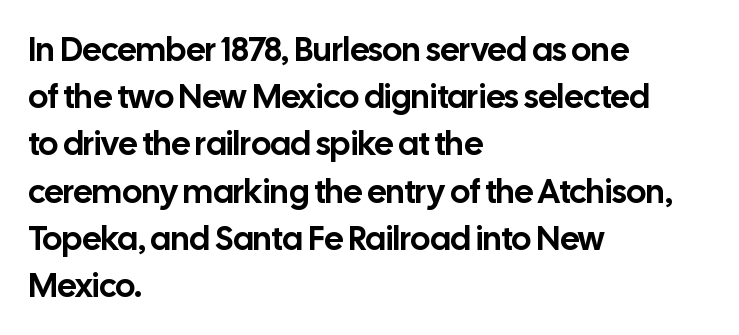
The image shows 33 px sans-serif type, upright; set left-aligned, normal line spacing (1.43x), normal letter spacing, not underlined; low stroke contrast and a medium x-height.
